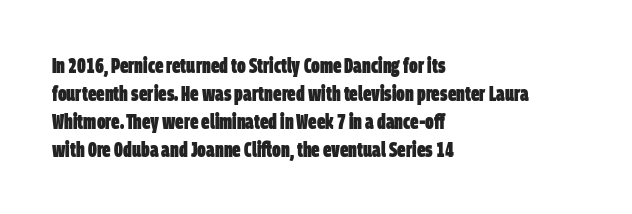
{"bold": "yes", "underline": "no", "align": "left", "line_spacing": "normal", "line_spacing_ratio": 1.33, "letter_spacing": "normal", "letter_spacing_em": 0.0, "glyph_px": 21}
